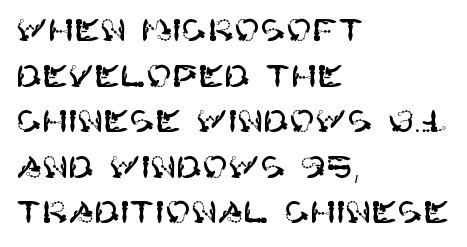
The image shows 31 px sans-serif type, upright; set left-aligned, normal line spacing (1.47x), normal letter spacing, not underlined; high stroke contrast and a large x-height.
